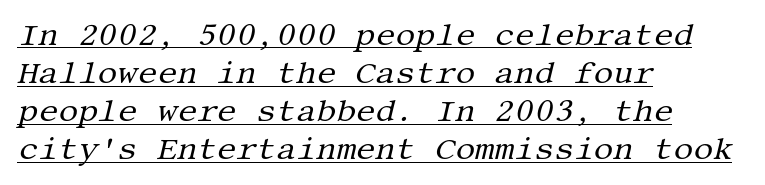
{"serif": "yes", "italic": "yes", "lean": "right", "slant_degrees": 13, "bold": "no", "weight": "regular", "width": "normal", "stroke_contrast": "medium", "x_height": "large", "underline": "yes", "align": "left", "line_spacing_ratio": 1.23, "letter_spacing": "normal", "letter_spacing_em": 0.0, "glyph_px": 31}
